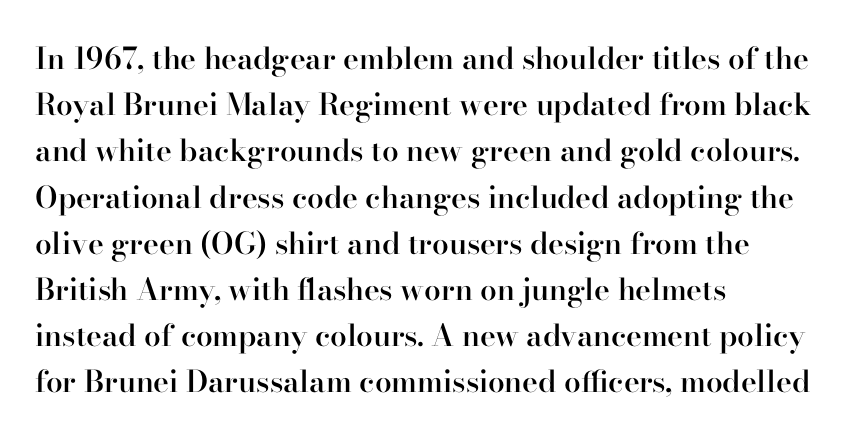
{"serif": "yes", "italic": "no", "bold": "semi", "weight": "semibold", "width": "normal", "stroke_contrast": "high", "x_height": "small", "monospaced": "no", "underline": "no", "align": "left", "line_spacing": "normal", "line_spacing_ratio": 1.54, "letter_spacing": "normal", "letter_spacing_em": 0.0, "glyph_px": 30}
